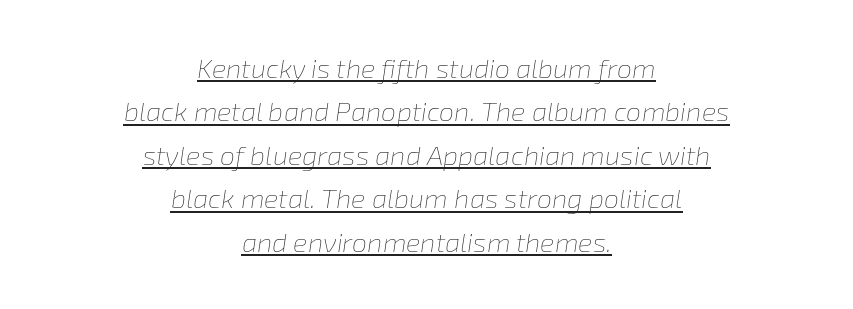
Q: Is the text bold? A: No.
Q: Is the text italic (slanted)? A: Yes, it leans right by about 8 degrees.
Q: Is the text underlined? A: Yes.
Q: How is the paragraph aligned? A: Centered.
Q: Is the spacing between letters normal or unusually wide? A: Normal.
Q: Is the spacing between lines tight, normal or loose? A: Normal.
